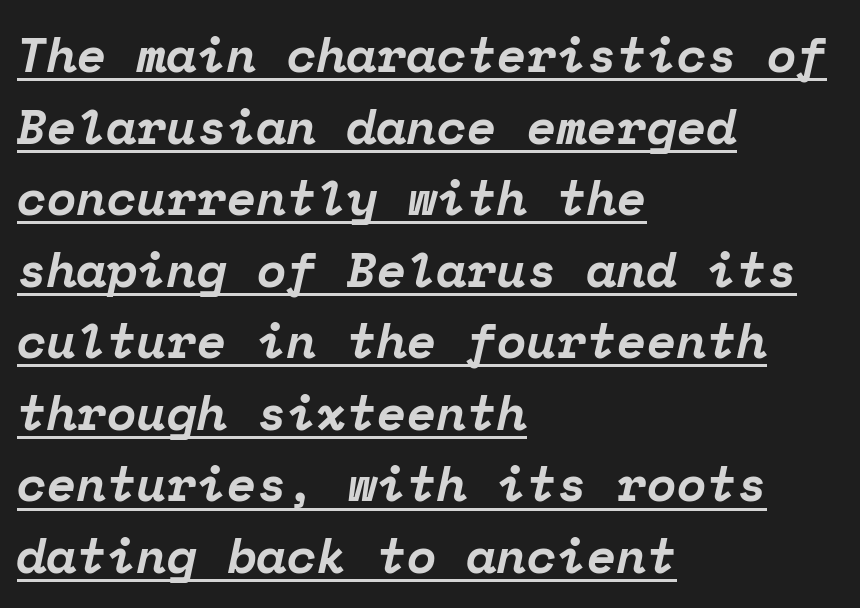
The image shows 49 px bold serif type, italic (leaning right), monospaced; set left-aligned, normal line spacing (1.46x), normal letter spacing, underlined; low stroke contrast and a medium x-height.
